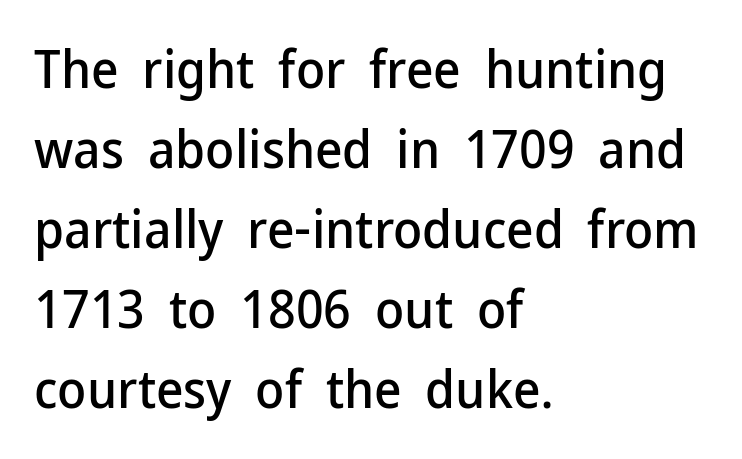
{"serif": "no", "italic": "no", "width": "normal", "stroke_contrast": "low", "x_height": "medium", "monospaced": "no", "underline": "no", "align": "left", "line_spacing": "normal", "line_spacing_ratio": 1.51, "letter_spacing": "normal", "letter_spacing_em": 0.0, "glyph_px": 53}
